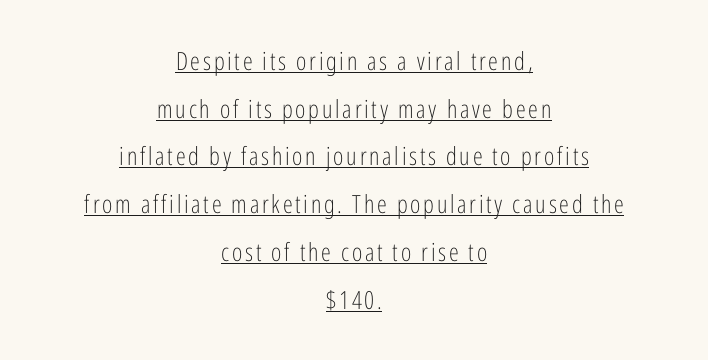
Successive baselines arrive slowly, with a big drop between each. The rendering positions every line midway between the sides. Weight: in the light-to-regular range. Every word sits above its own underline. This is roman type, the default non-slanted kind.
